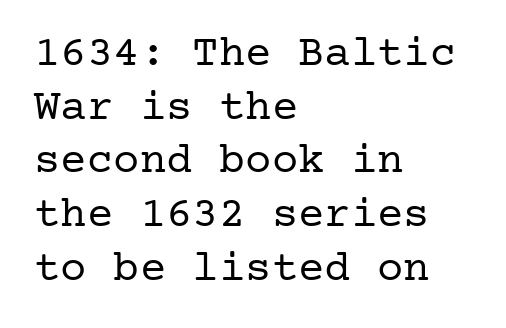
{"serif": "yes", "italic": "no", "bold": "no", "weight": "regular", "width": "normal", "stroke_contrast": "low", "x_height": "medium", "underline": "no", "align": "left", "line_spacing_ratio": 1.22, "letter_spacing": "normal", "letter_spacing_em": 0.0, "glyph_px": 44}
